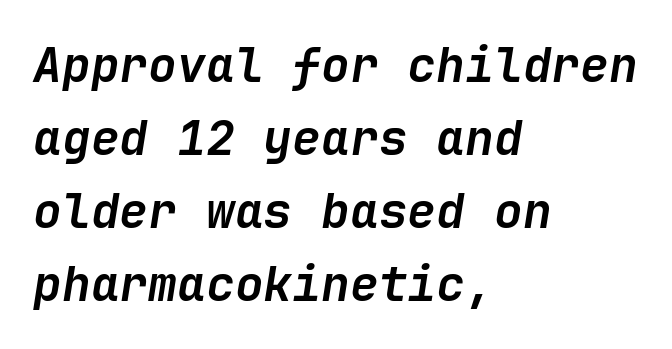
The image shows 48 px semibold type, italic (leaning right); set left-aligned, normal line spacing (1.52x), normal letter spacing, not underlined; low stroke contrast and a medium x-height.
